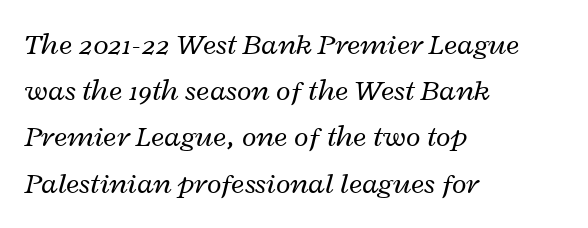
Q: Is the text bold? A: No.
Q: Is the text italic (slanted)? A: Yes, it leans right by about 12 degrees.
Q: Is the text underlined? A: No.
Q: How is the paragraph aligned? A: Left-aligned.
Q: Is the spacing between letters normal or unusually wide? A: Normal.
Q: Is the spacing between lines tight, normal or loose? A: Normal.
Q: Width (condensed, normal, or wide)? A: Wide.
Q: Stroke contrast? A: Low.
Q: x-height? A: Medium.
Q: Monospaced? A: No.
